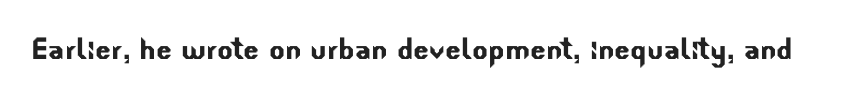
Q: Is the typeface a serif or a sans-serif typeface? A: Sans-serif.
Q: Is the text underlined? A: No.
Q: Is the spacing between letters normal or unusually wide? A: Normal.
Q: Width (condensed, normal, or wide)? A: Normal.
Q: Stroke contrast? A: Low.
Q: x-height? A: Small.
Q: Monospaced? A: No.
